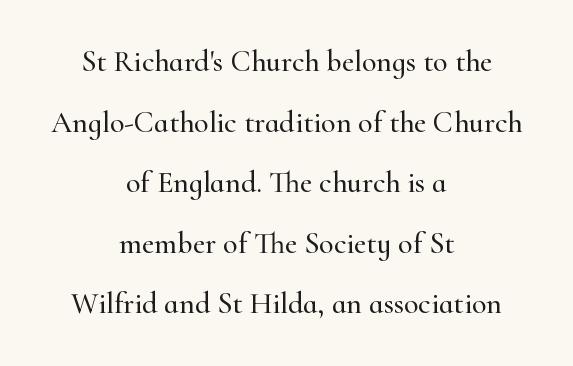
The rendering uses natural spacing where letterforms have individual widths. Posture: vertical. A great deal of white space separates one row of letters from the next. Serif or sans? Serif — the stroke terminals have little feet. Leftover space on each line is divided equally before and after the words.
